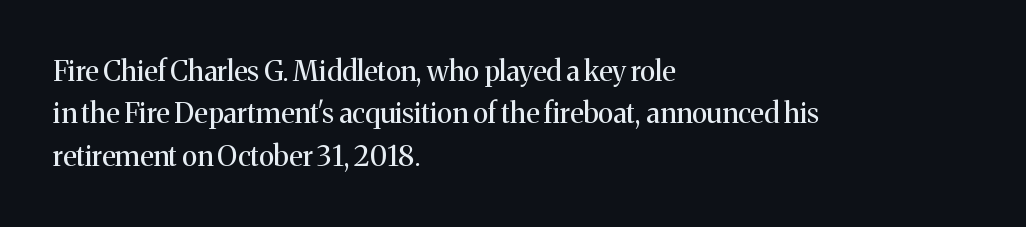
Q: Is the text bold? A: No.
Q: Is the text italic (slanted)? A: No, it is upright.
Q: Is the typeface a serif or a sans-serif typeface? A: Serif.
Q: Is the text underlined? A: No.
Q: How is the paragraph aligned? A: Left-aligned.
Q: Is the spacing between letters normal or unusually wide? A: Normal.
Q: Is the spacing between lines tight, normal or loose? A: Normal.
Q: Width (condensed, normal, or wide)? A: Normal.
Q: Stroke contrast? A: Medium.
Q: x-height? A: Medium.
Q: Monospaced? A: No.
